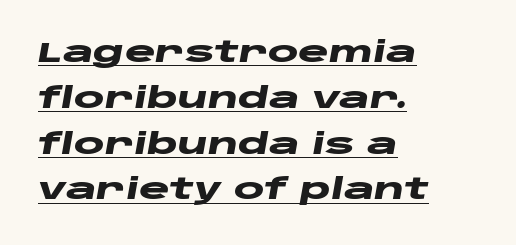
These lines are set flush left with a ragged right edge. Like a heading marked for emphasis, these lines bear an underscore. Honestly, the letter spacing is just normal — you wouldn't notice it. Each letter keeps its own natural width here, so spacing adapts to shape. This block has exactly the height ordinary leading produces.
